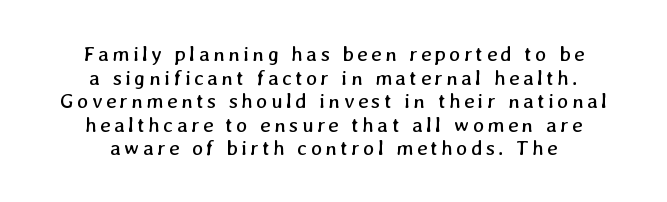
Ink coverage per letter is moderate at most. The baseline area is clear. What's the leading like? Squeezed, with rows nearly overlapping. A student would call this center alignment; a typographer would say set centered.
